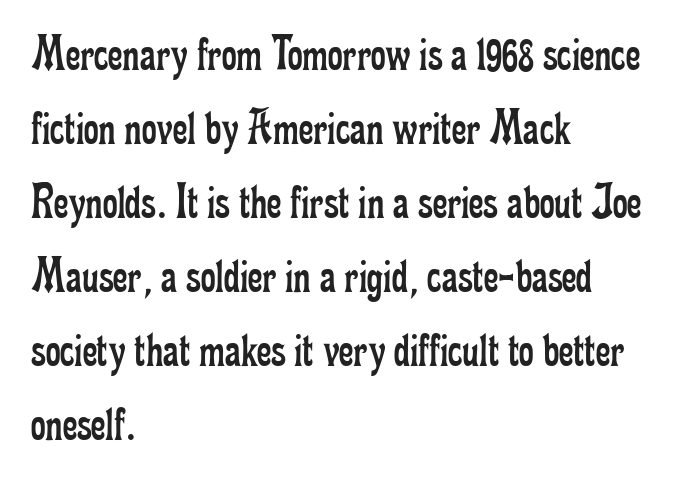
The image shows 51 px regular-weight, condensed serif type, upright; set left-aligned, normal line spacing (1.45x), normal letter spacing, not underlined; low stroke contrast and a small x-height.
